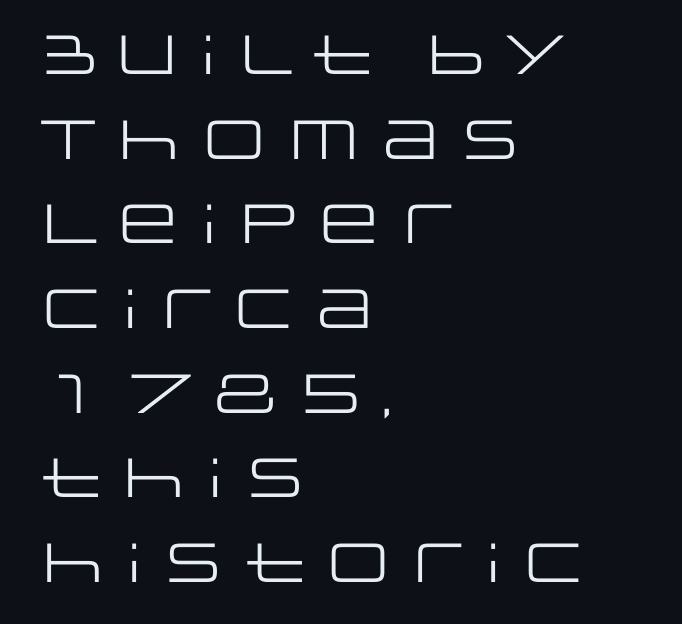
Character widths vary here, with narrow letters taking less room than wide ones. A typesetter would label this face a sans. The words here are not underlined. This is roman type, the default non-slanted kind. Default kerning and tracking; the words read as compact shapes.
